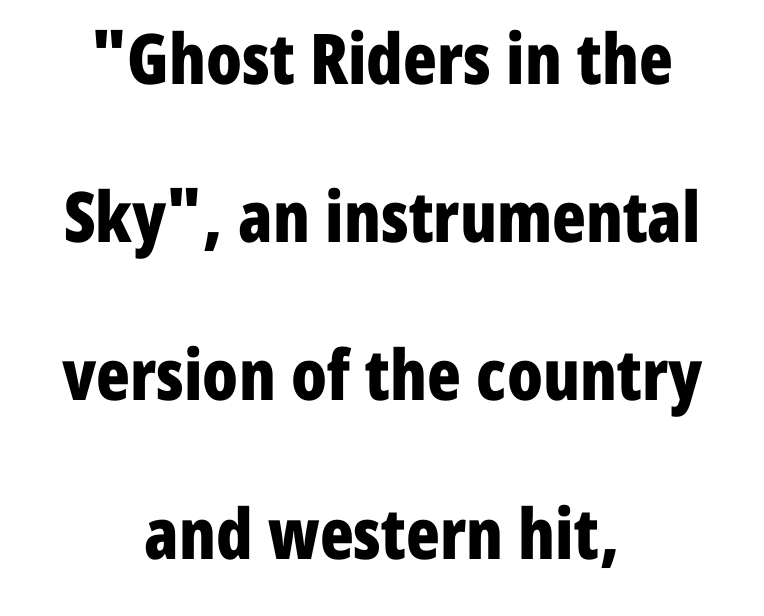
On the weight axis this lands at bold, roughly 700. Caption: standard tracking, unaltered. Every stem runs plumb, perpendicular to the baseline. The passage shown stacks its lines with a broad gap. The zone under the glyphs is completely vacant.
